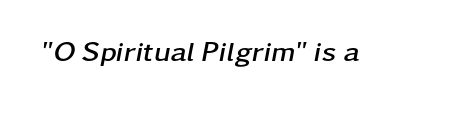
Varying glyph widths throughout — classic text-font behaviour. Yep, that's italic — everything's leaning. The passage shown is not underscored anywhere. Compared with an ordinary text face, these strokes are far heavier — a full bold. Default kerning and tracking; the words read as compact shapes.
